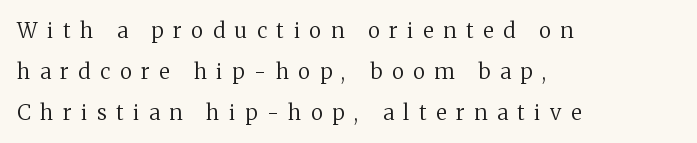
{"italic": "no", "bold": "no", "underline": "no", "align": "left", "line_spacing": "loose", "line_spacing_ratio": 1.95, "letter_spacing": "wide", "letter_spacing_em": 0.46, "glyph_px": 21}
